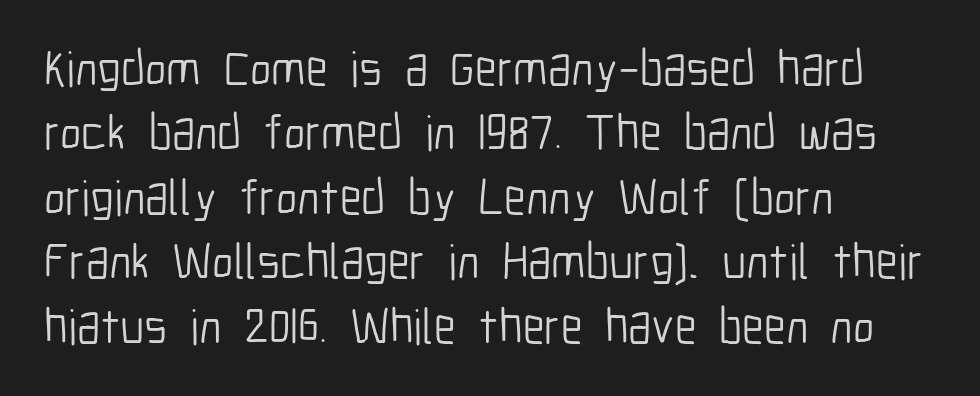
{"serif": "no", "italic": "no", "bold": "no", "weight": "light", "width": "condensed", "stroke_contrast": "low", "x_height": "medium", "monospaced": "no", "underline": "no", "align": "left", "line_spacing": "normal", "line_spacing_ratio": 1.29, "letter_spacing": "normal", "letter_spacing_em": 0.0, "glyph_px": 50}
